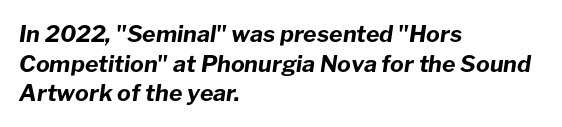
Q: Is the text bold? A: Yes.
Q: Is the text italic (slanted)? A: Yes, it leans right by about 8 degrees.
Q: Is the text underlined? A: No.
Q: How is the paragraph aligned? A: Left-aligned.
Q: Is the spacing between letters normal or unusually wide? A: Normal.
Q: Is the spacing between lines tight, normal or loose? A: Normal.
